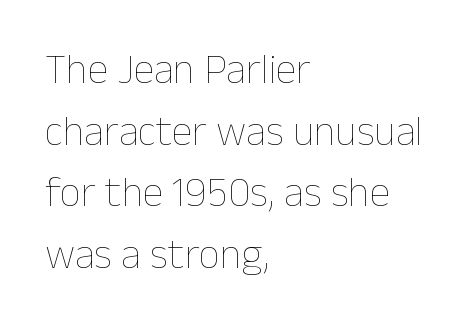
Q: Is the text bold? A: No.
Q: Is the text italic (slanted)? A: No, it is upright.
Q: Is the text underlined? A: No.
Q: How is the paragraph aligned? A: Left-aligned.
Q: Is the spacing between letters normal or unusually wide? A: Normal.
Q: Is the spacing between lines tight, normal or loose? A: Normal.
Q: Width (condensed, normal, or wide)? A: Normal.
Q: Stroke contrast? A: Low.
Q: x-height? A: Medium.
Q: Monospaced? A: No.
